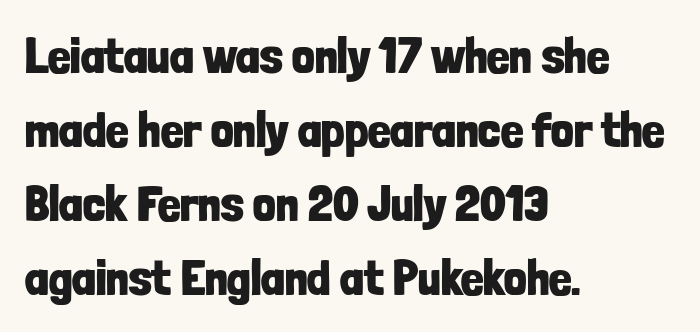
{"serif": "no", "italic": "no", "bold": "yes", "weight": "bold", "width": "condensed", "stroke_contrast": "low", "x_height": "medium", "monospaced": "no", "underline": "no", "align": "left", "line_spacing": "normal", "line_spacing_ratio": 1.48, "letter_spacing": "normal", "letter_spacing_em": 0.0, "glyph_px": 50}
